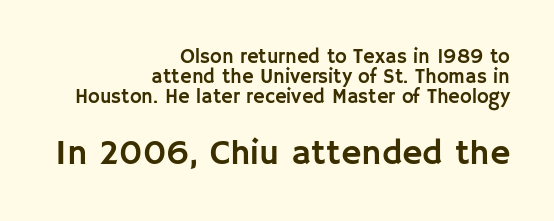
The image shows 35 px sans-serif type, upright; set right-aligned, tight line spacing (1.0x), normal letter spacing, not underlined; the second (bottom) block is 1.75x larger; low stroke contrast and a large x-height.
